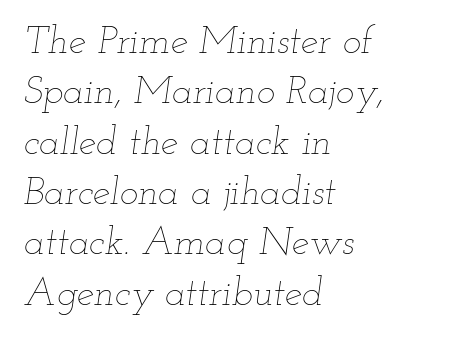
{"italic": "yes", "lean": "right", "slant_degrees": 12, "bold": "no", "weight": "thin", "width": "wide", "stroke_contrast": "low", "x_height": "small", "monospaced": "no", "underline": "no", "align": "left", "line_spacing": "normal", "line_spacing_ratio": 1.29, "letter_spacing": "normal", "letter_spacing_em": 0.0, "glyph_px": 39}
